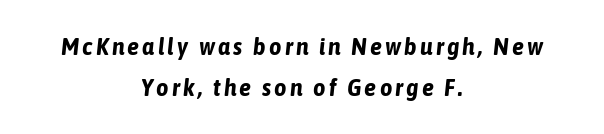
The image shows 24 px bold type, italic (leaning right); set centered, normal line spacing (1.69x), not underlined.
